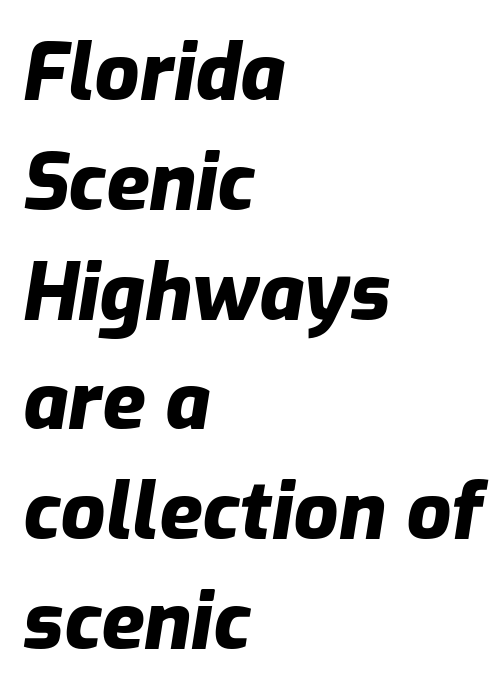
The image shows 79 px heavy type, italic (leaning right); set left-aligned, normal line spacing (1.39x), normal letter spacing, not underlined; low stroke contrast and a medium x-height.
